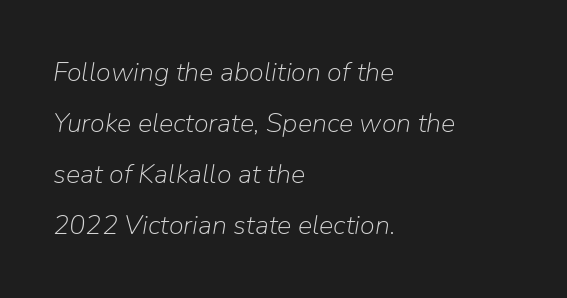
The image shows 27 px text type, italic (leaning right); set left-aligned, line spacing 1.89x, normal letter spacing, not underlined.
